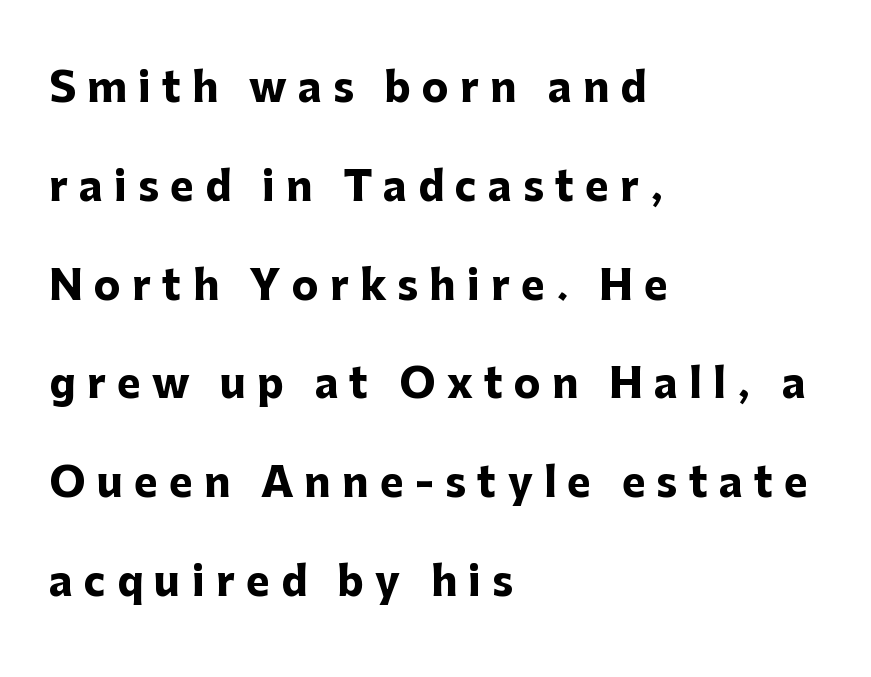
The image shows 40 px heavy sans-serif type, upright; set left-aligned, loose line spacing (2.47x), unusually wide letter spacing (+0.28 em), not underlined; low stroke contrast and a medium x-height.
